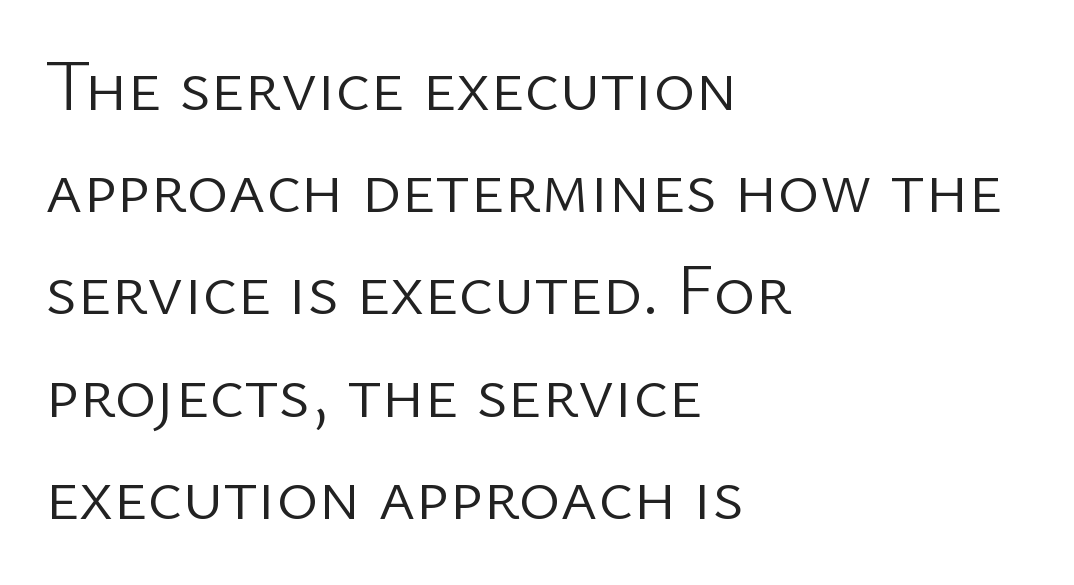
The image shows 71 px light sans-serif type, upright; set left-aligned, normal line spacing (1.44x), normal letter spacing, not underlined; low stroke contrast and a medium x-height.
